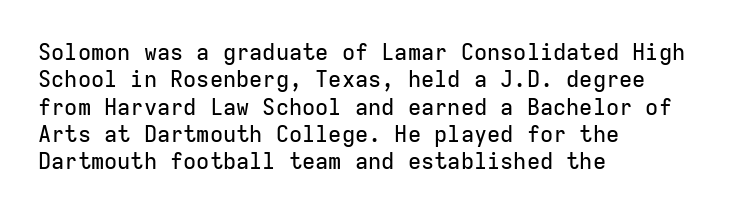
{"italic": "no", "underline": "no", "align": "left", "line_spacing_ratio": 1.24, "letter_spacing": "normal", "letter_spacing_em": 0.0, "glyph_px": 22}
